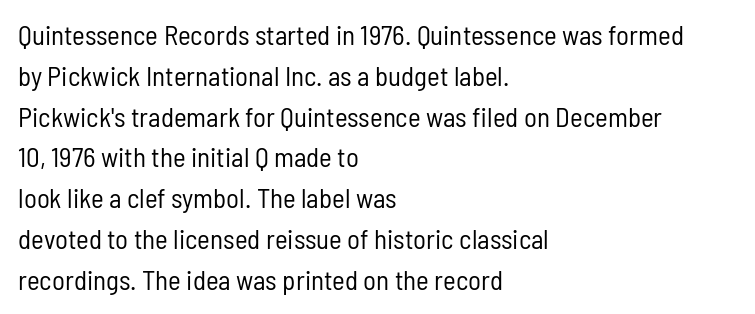
The passage shown stacks its lines at a standard gap. Plain, unruled lines of type. Summary of weight: not heavy and not bold. The rendering keeps characters at their native spacing. Notice how the stems are strictly vertical — no italics here.
